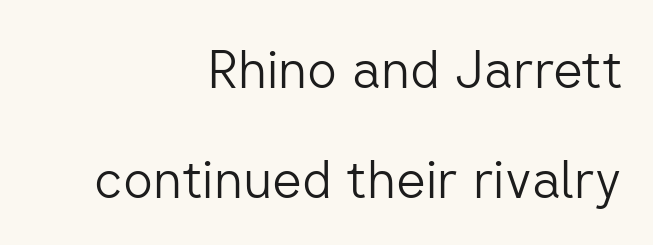
These lines stack with their right ends in a neat column. On a weight scale, this lands at 450 or below. The passage shown stacks its lines with a broad gap. Spacing between characters is what you'd get straight out of the box.
